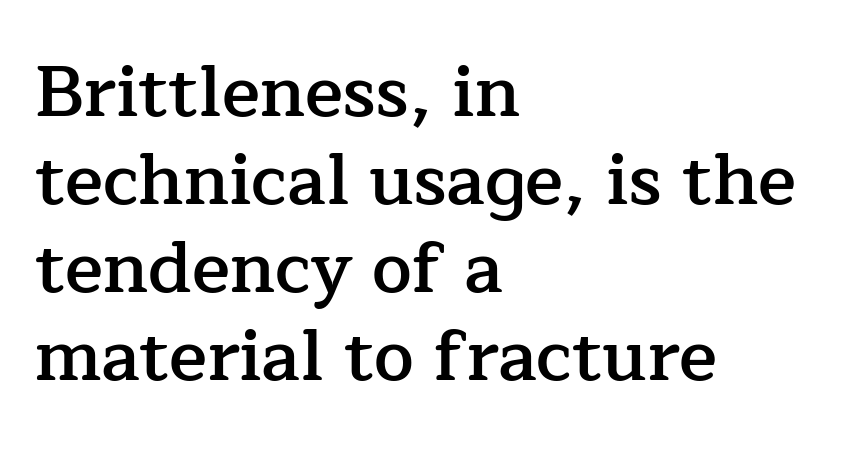
Tracking here is standard; glyphs follow each other at the usual distance. The glyphs are unaccompanied by any horizontal stroke below them. As a designer I'd log this as weight 600, semibold. You could not count columns in this text — the font is proportionally spaced.
